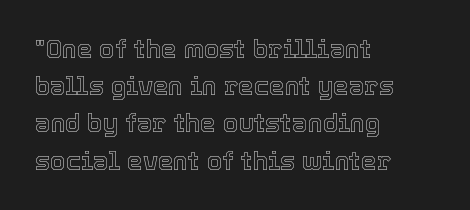
{"italic": "no", "underline": "no", "align": "left", "line_spacing": "normal", "line_spacing_ratio": 1.49, "letter_spacing": "normal", "letter_spacing_em": 0.0, "glyph_px": 25}
